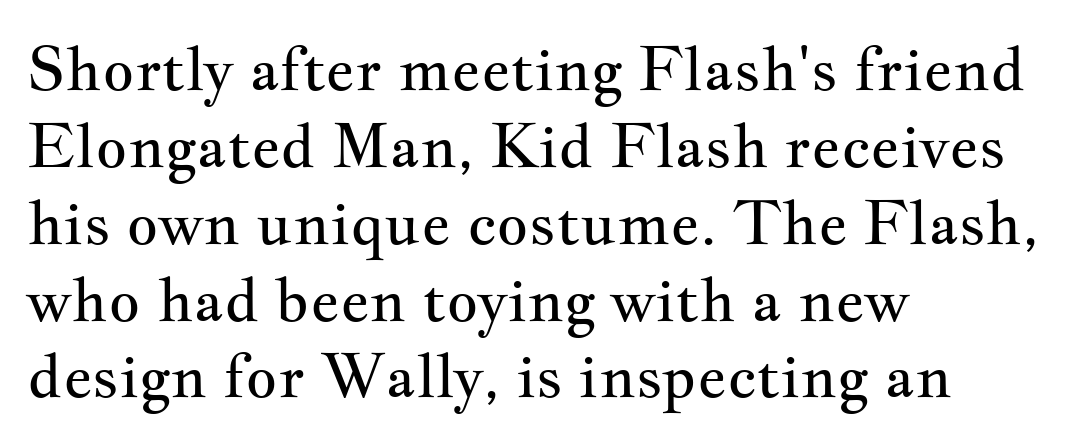
{"serif": "yes", "italic": "no", "bold": "no", "weight": "regular", "width": "wide", "stroke_contrast": "medium", "x_height": "small", "monospaced": "no", "underline": "no", "align": "left", "line_spacing": "normal", "line_spacing_ratio": 1.26, "letter_spacing": "normal", "letter_spacing_em": 0.0, "glyph_px": 61}
